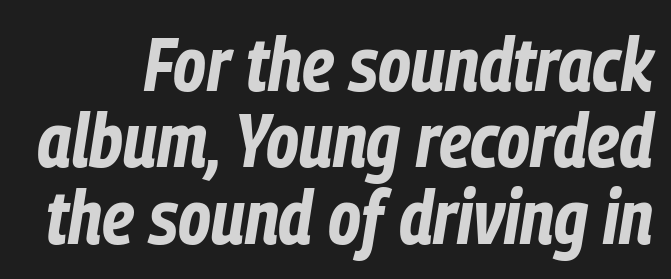
Q: Is the text bold? A: Yes.
Q: Is the text italic (slanted)? A: Yes, it leans right by about 9 degrees.
Q: Is the text underlined? A: No.
Q: Is the spacing between letters normal or unusually wide? A: Normal.
Q: Is the spacing between lines tight, normal or loose? A: Tight.
Q: Width (condensed, normal, or wide)? A: Condensed.
Q: Stroke contrast? A: Low.
Q: x-height? A: Medium.
Q: Monospaced? A: No.
